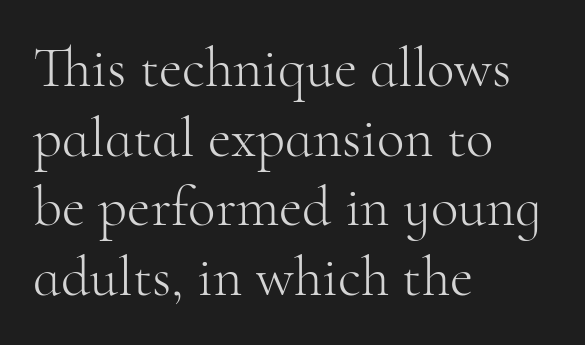
You could call the tracking neutral — neither tight nor loose. These lines are composed in type with serifs. The strip under each line holds only bare page. All the whitespace from short lines collects on the right. Think of a printed novel: that variable character pitch is what you see here. Stroke thickness stays within the range of a standard reading face or lighter.
